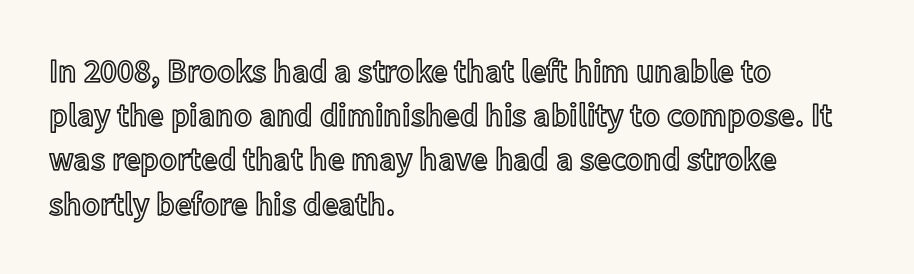
This is the regular roman posture of the typeface. The passage shown stacks its lines at a standard gap. Each line starts at the same left margin while the right side varies. Clear beneath every line of the passage.
